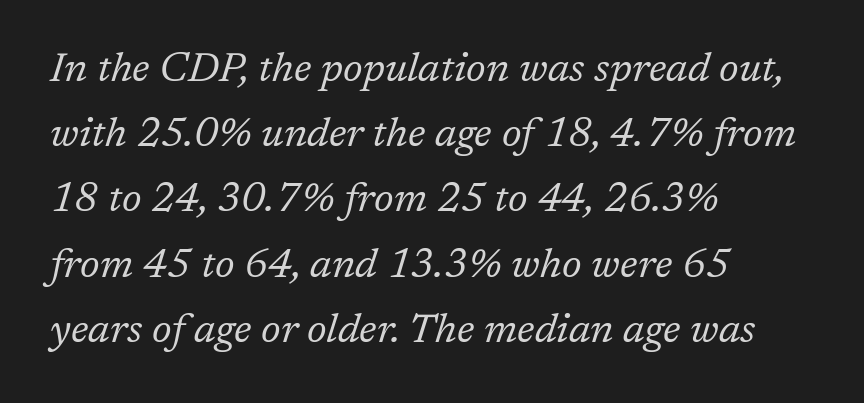
Q: Is the text bold? A: No.
Q: Is the text italic (slanted)? A: Yes, it leans right by about 17 degrees.
Q: Is the typeface a serif or a sans-serif typeface? A: Serif.
Q: Is the text underlined? A: No.
Q: How is the paragraph aligned? A: Left-aligned.
Q: Is the spacing between letters normal or unusually wide? A: Normal.
Q: Is the spacing between lines tight, normal or loose? A: Normal.
Q: Width (condensed, normal, or wide)? A: Normal.
Q: Stroke contrast? A: Low.
Q: x-height? A: Medium.
Q: Monospaced? A: No.
